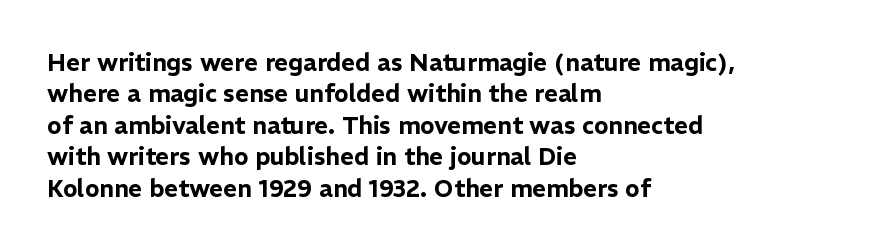
{"italic": "no", "underline": "no", "align": "left", "line_spacing": "normal", "line_spacing_ratio": 1.31, "letter_spacing": "normal", "letter_spacing_em": 0.0, "glyph_px": 24}
